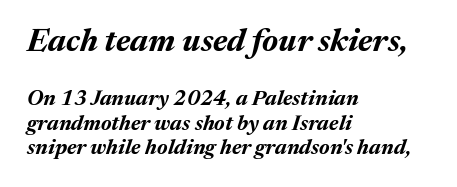
Q: Is the text bold? A: Yes.
Q: Is the text italic (slanted)? A: Yes, it leans right by about 17 degrees.
Q: Is the text underlined? A: No.
Q: How is the paragraph aligned? A: Left-aligned.
Q: Is the spacing between letters normal or unusually wide? A: Normal.
Q: Is the spacing between lines tight, normal or loose? A: Tight.
Q: Which block of text is set in a larger size, the first (top) or the second (bottom)? A: The first (top) one.
Q: Width (condensed, normal, or wide)? A: Normal.
Q: Stroke contrast? A: Medium.
Q: x-height? A: Medium.
Q: Monospaced? A: No.
